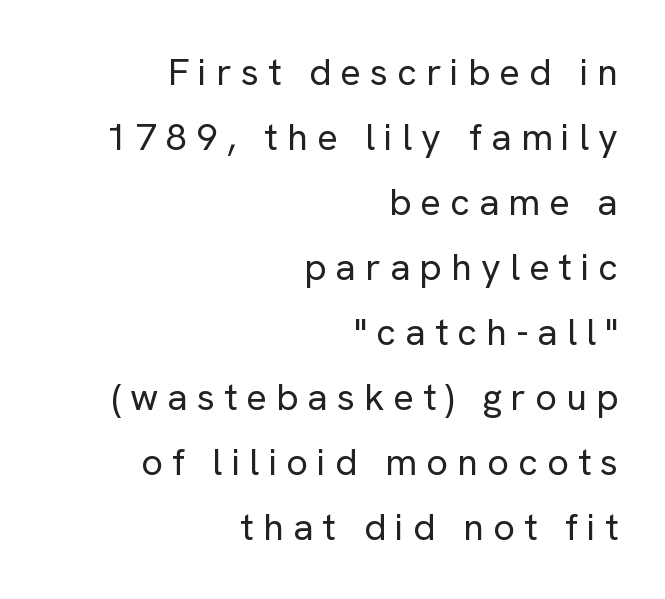
Q: Is the text bold? A: No.
Q: Is the text italic (slanted)? A: No, it is upright.
Q: Is the typeface a serif or a sans-serif typeface? A: Sans-serif.
Q: Is the text underlined? A: No.
Q: How is the paragraph aligned? A: Right-aligned.
Q: Is the spacing between letters normal or unusually wide? A: Unusually wide.
Q: Width (condensed, normal, or wide)? A: Normal.
Q: Stroke contrast? A: Low.
Q: x-height? A: Medium.
Q: Monospaced? A: No.
